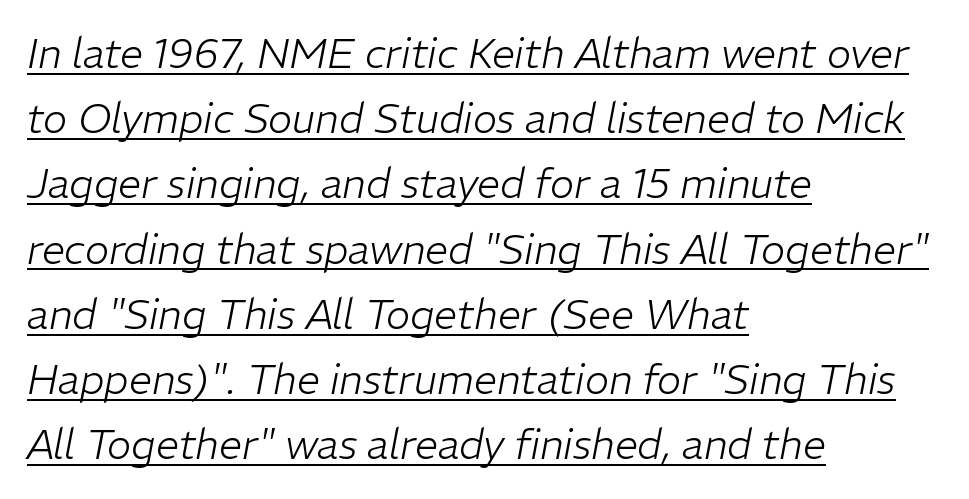
The image shows 41 px light type, italic (leaning right); set left-aligned, normal line spacing (1.59x), normal letter spacing, underlined; low stroke contrast and a medium x-height.
